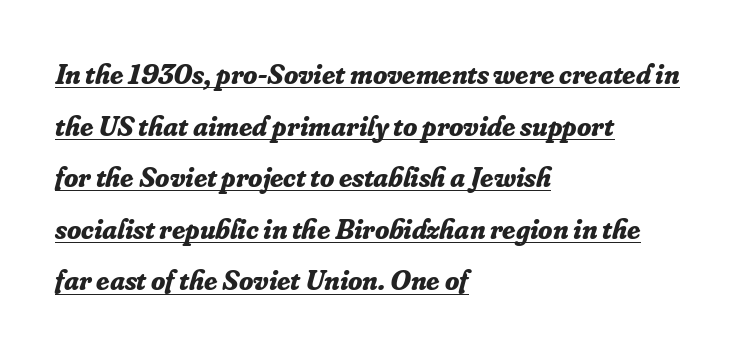
Q: Is the text bold? A: Yes.
Q: Is the text italic (slanted)? A: Yes, it leans right by about 16 degrees.
Q: Is the typeface a serif or a sans-serif typeface? A: Serif.
Q: Is the text underlined? A: Yes.
Q: How is the paragraph aligned? A: Left-aligned.
Q: Is the spacing between letters normal or unusually wide? A: Normal.
Q: Width (condensed, normal, or wide)? A: Normal.
Q: Stroke contrast? A: Low.
Q: x-height? A: Small.
Q: Monospaced? A: No.
